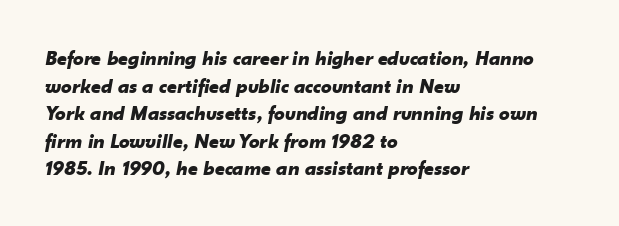
{"italic": "yes", "lean": "right", "slant_degrees": 10, "bold": "yes", "underline": "no", "align": "left", "line_spacing": "normal", "line_spacing_ratio": 1.31, "letter_spacing": "normal", "letter_spacing_em": 0.0, "glyph_px": 21}
